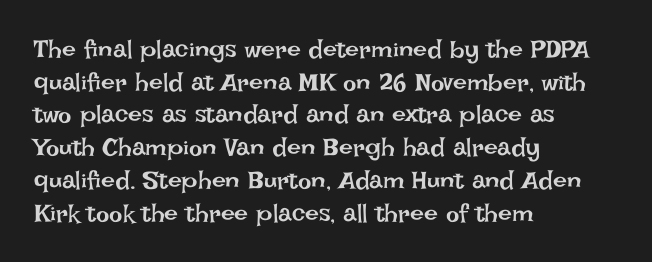
{"italic": "no", "bold": "no", "underline": "no", "align": "left", "line_spacing": "normal", "line_spacing_ratio": 1.31, "letter_spacing": "normal", "letter_spacing_em": 0.0, "glyph_px": 25}
